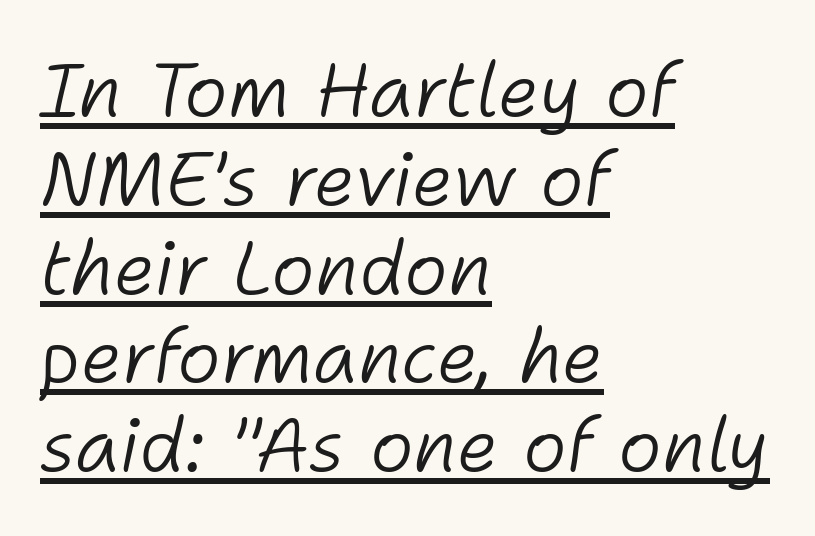
Q: Is the text bold? A: No.
Q: Is the text italic (slanted)? A: Yes, it leans right by about 11 degrees.
Q: Is the text underlined? A: Yes.
Q: How is the paragraph aligned? A: Left-aligned.
Q: Is the spacing between letters normal or unusually wide? A: Normal.
Q: Width (condensed, normal, or wide)? A: Normal.
Q: Stroke contrast? A: Low.
Q: x-height? A: Medium.
Q: Monospaced? A: No.
